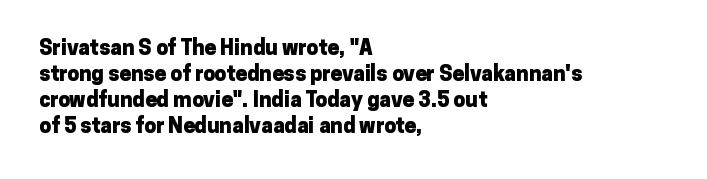
The image shows 21 px bold type, upright; set left-aligned, line spacing 1.24x, normal letter spacing, not underlined.
